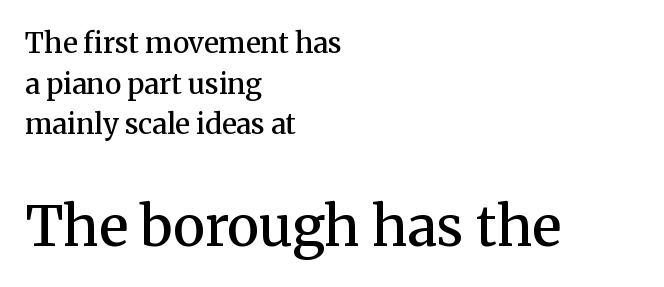
{"serif": "yes", "italic": "no", "bold": "semi", "weight": "semibold", "width": "normal", "stroke_contrast": "medium", "x_height": "medium", "monospaced": "no", "underline": "no", "align": "left", "line_spacing": "normal", "line_spacing_ratio": 1.45, "letter_spacing": "normal", "letter_spacing_em": 0.0, "larger_block": "second", "size_ratio": 1.96, "glyph_px": 55}
